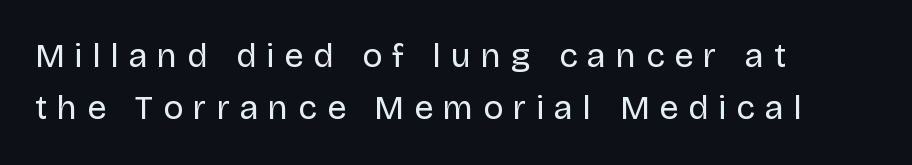
The image shows 34 px regular-weight sans-serif type, upright; set left-aligned, normal line spacing (1.53x), unusually wide letter spacing (+0.3 em), not underlined; low stroke contrast and a large x-height.
